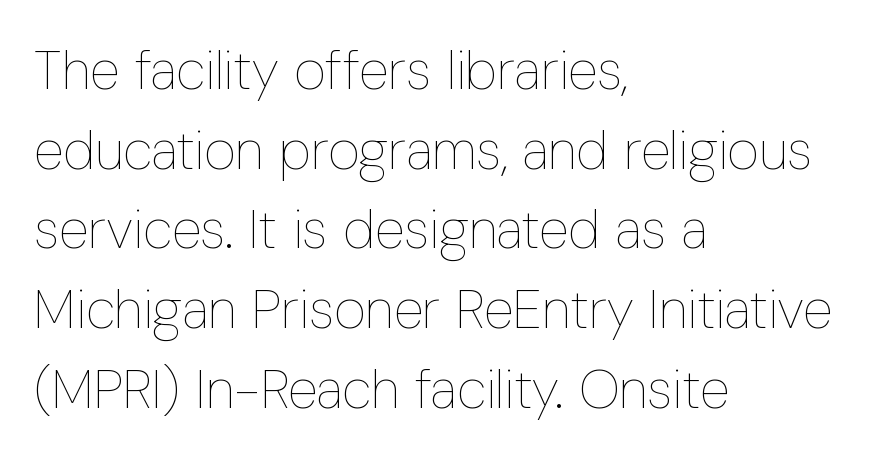
Do the characters align in a grid? No, the font is proportional. Stems here are at most as thick as an everyday book face. A roman cut, with each character standing at attention. Notice how the passage keeps a crisp vertical edge on the left only. Look at the tracking — it's just the regular setting, nothing added.
